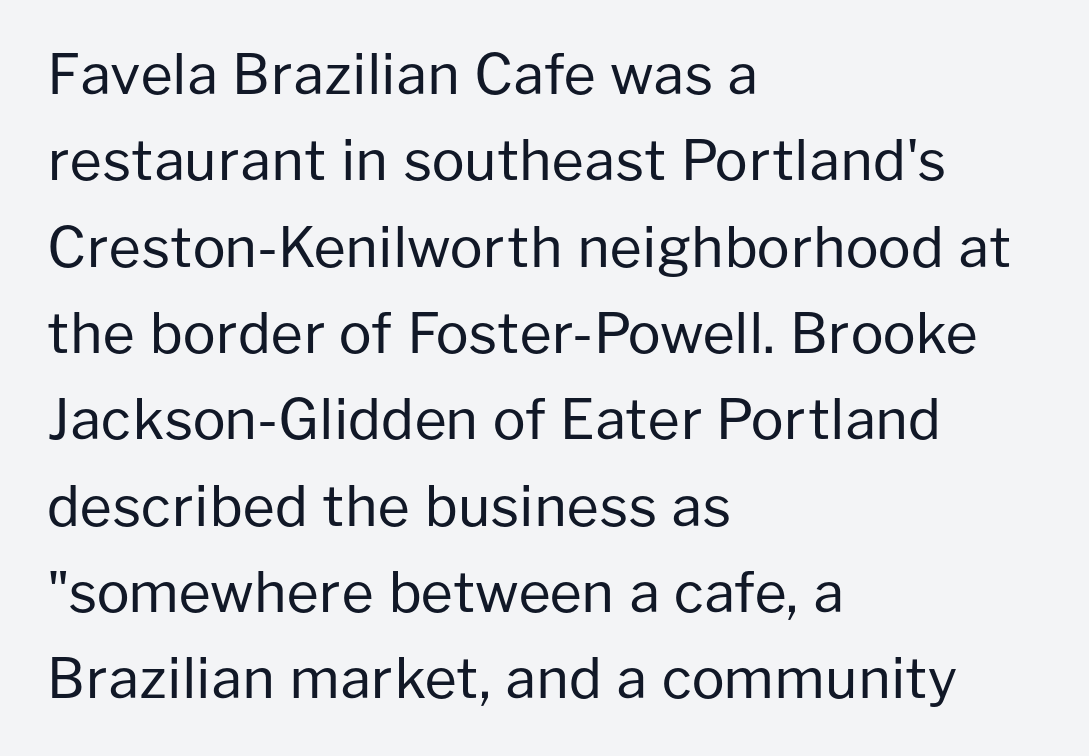
Each line starts at the same left margin while the right side varies. The glyphs are unaccompanied by any horizontal stroke below them. Rows of type keep a routine distance in the vertical direction. Serif or sans? Sans — the stroke terminals are bare.
